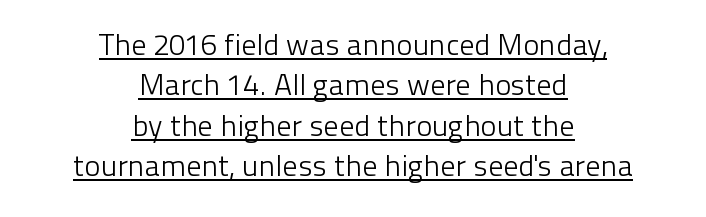
Q: Is the text bold? A: No.
Q: Is the text italic (slanted)? A: No, it is upright.
Q: Is the typeface a serif or a sans-serif typeface? A: Sans-serif.
Q: Is the text underlined? A: Yes.
Q: How is the paragraph aligned? A: Centered.
Q: Is the spacing between letters normal or unusually wide? A: Normal.
Q: Is the spacing between lines tight, normal or loose? A: Normal.
Q: Width (condensed, normal, or wide)? A: Normal.
Q: Stroke contrast? A: Low.
Q: x-height? A: Medium.
Q: Monospaced? A: No.
